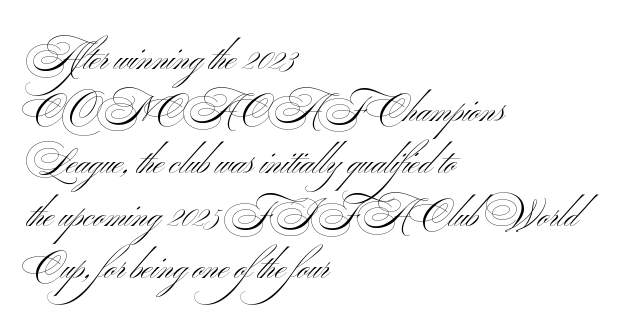
Q: Is the text bold? A: No.
Q: Is the typeface a serif or a sans-serif typeface? A: Sans-serif.
Q: Is the text underlined? A: No.
Q: How is the paragraph aligned? A: Left-aligned.
Q: Is the spacing between letters normal or unusually wide? A: Normal.
Q: Is the spacing between lines tight, normal or loose? A: Normal.
Q: Width (condensed, normal, or wide)? A: Wide.
Q: Stroke contrast? A: Medium.
Q: x-height? A: Small.
Q: Monospaced? A: No.
